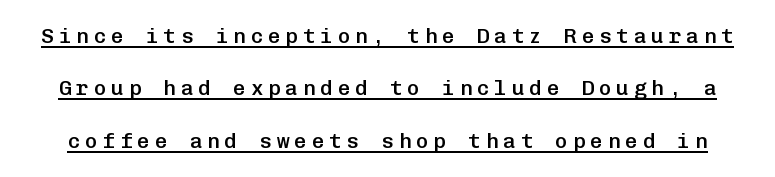
One glance says open: line gaps are wider than usual. Students, observe the line beneath the letters — that is underlining. Tracking value appears strongly positive — letters spread wide. Unlike italic type, these characters show no tilt at all.
